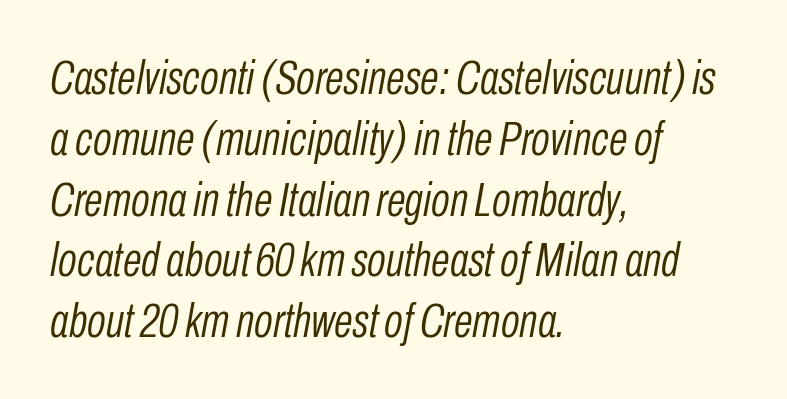
The letters are slanted; this is an italic face. No letter is thick-stroked: the sample isn't bold. Looks like regular typesetting: each glyph gets only the width it needs. Honestly, there is no underline to notice here at all.
